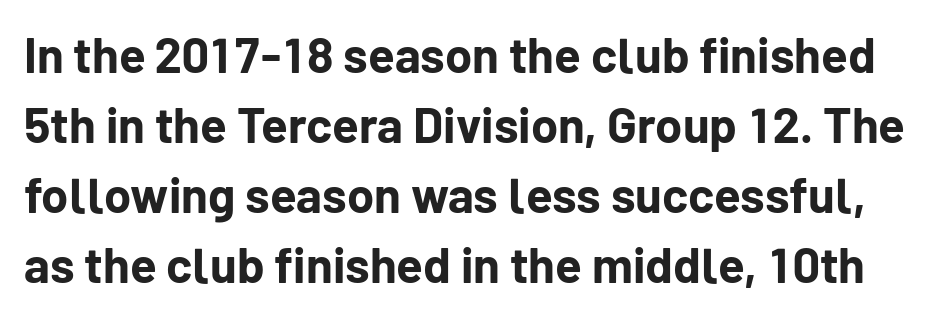
Short note: letters normally spaced. Typesetter's note: full bold, strokes at maximum text heaviness. Font category for this specimen: sans-serif. Character widths vary here, with narrow letters taking less room than wide ones. The baseline area is clear.
